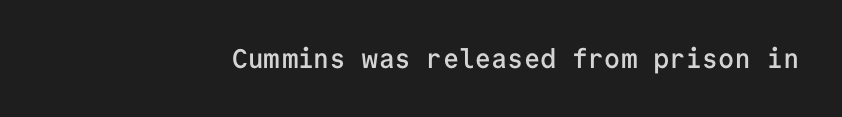
{"italic": "no", "bold": "semi", "underline": "no", "letter_spacing": "normal", "letter_spacing_em": 0.0, "glyph_px": 27}
